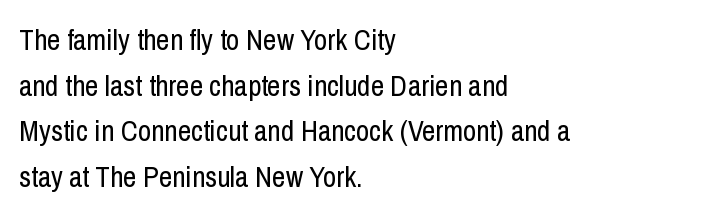
Q: Is the text bold? A: No.
Q: Is the text italic (slanted)? A: No, it is upright.
Q: Is the typeface a serif or a sans-serif typeface? A: Sans-serif.
Q: Is the text underlined? A: No.
Q: How is the paragraph aligned? A: Left-aligned.
Q: Is the spacing between letters normal or unusually wide? A: Normal.
Q: Is the spacing between lines tight, normal or loose? A: Normal.
Q: Width (condensed, normal, or wide)? A: Condensed.
Q: Stroke contrast? A: Low.
Q: x-height? A: Medium.
Q: Monospaced? A: No.
